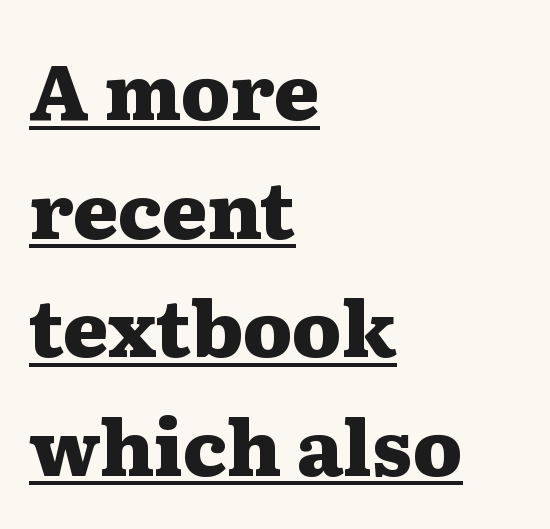
The image shows 77 px heavy, wide serif type, upright; set left-aligned, normal line spacing (1.54x), normal letter spacing, underlined; medium stroke contrast and a medium x-height.
